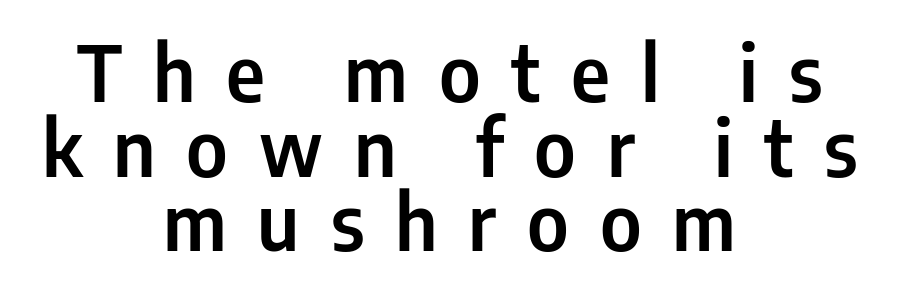
{"serif": "no", "italic": "no", "width": "condensed", "stroke_contrast": "low", "x_height": "medium", "monospaced": "no", "underline": "no", "align": "center", "line_spacing": "tight", "line_spacing_ratio": 0.97, "letter_spacing": "wide", "letter_spacing_em": 0.4, "glyph_px": 77}
